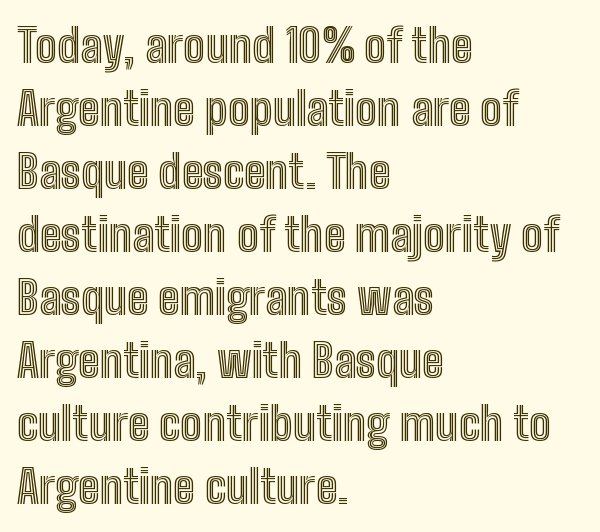
Q: Is the text italic (slanted)? A: No, it is upright.
Q: Is the text underlined? A: No.
Q: How is the paragraph aligned? A: Left-aligned.
Q: Is the spacing between letters normal or unusually wide? A: Normal.
Q: Is the spacing between lines tight, normal or loose? A: Normal.
Q: Width (condensed, normal, or wide)? A: Condensed.
Q: x-height? A: Medium.
Q: Monospaced? A: No.
